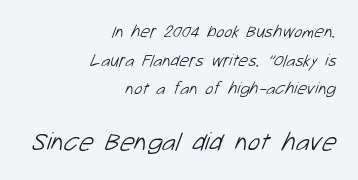
{"bold": "no", "underline": "no", "align": "right", "line_spacing": "normal", "line_spacing_ratio": 1.68, "letter_spacing": "normal", "letter_spacing_em": 0.0, "larger_block": "second", "size_ratio": 1.53, "glyph_px": 26}
